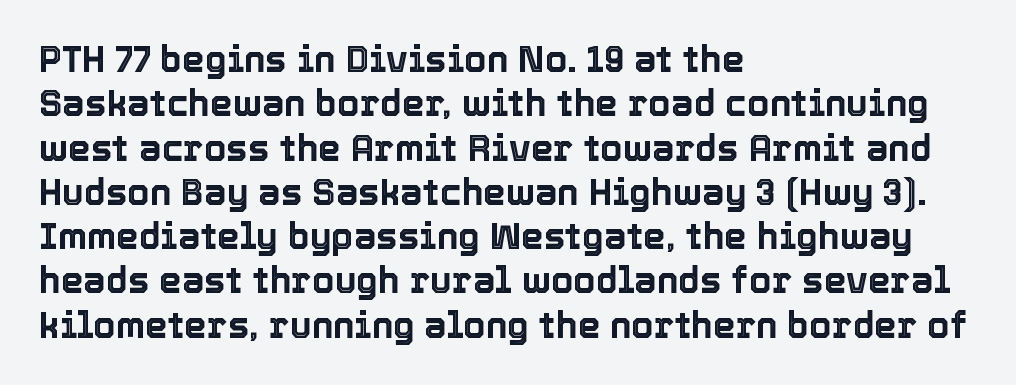
{"italic": "no", "width": "normal", "x_height": "medium", "monospaced": "no", "underline": "no", "align": "left", "line_spacing_ratio": 1.23, "letter_spacing": "normal", "letter_spacing_em": 0.0, "glyph_px": 36}
